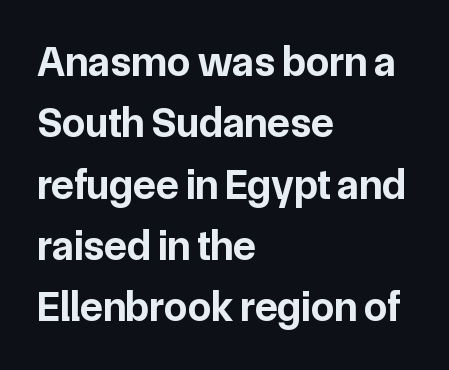
The image shows 42 px bold sans-serif type, upright; set left-aligned, normal line spacing (1.46x), normal letter spacing, not underlined; low stroke contrast and a medium x-height.
